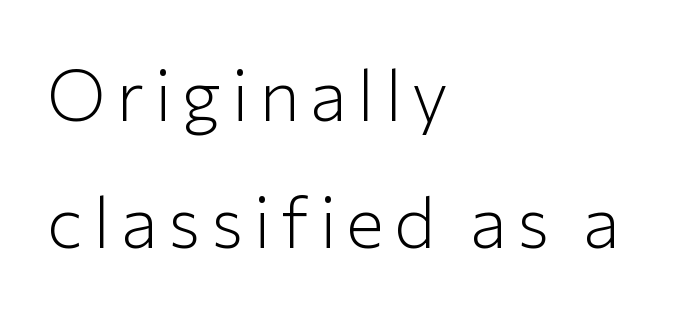
Q: Is the text bold? A: No.
Q: Is the text italic (slanted)? A: No, it is upright.
Q: Is the typeface a serif or a sans-serif typeface? A: Sans-serif.
Q: Is the text underlined? A: No.
Q: How is the paragraph aligned? A: Left-aligned.
Q: Width (condensed, normal, or wide)? A: Normal.
Q: Stroke contrast? A: Low.
Q: x-height? A: Medium.
Q: Monospaced? A: No.
